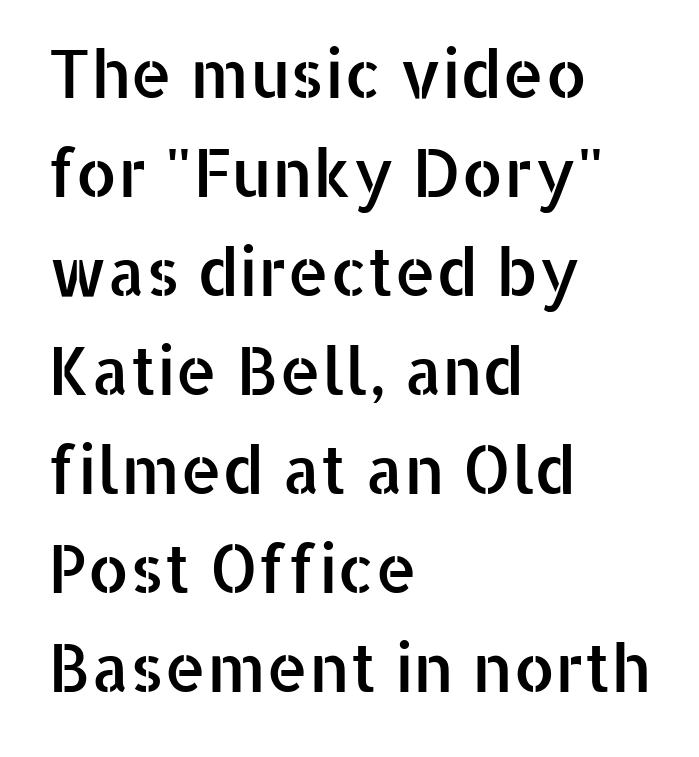
Q: Is the text italic (slanted)? A: No, it is upright.
Q: Is the typeface a serif or a sans-serif typeface? A: Sans-serif.
Q: Is the text underlined? A: No.
Q: How is the paragraph aligned? A: Left-aligned.
Q: Is the spacing between letters normal or unusually wide? A: Normal.
Q: Is the spacing between lines tight, normal or loose? A: Normal.
Q: Width (condensed, normal, or wide)? A: Normal.
Q: Stroke contrast? A: Low.
Q: x-height? A: Medium.
Q: Monospaced? A: No.
